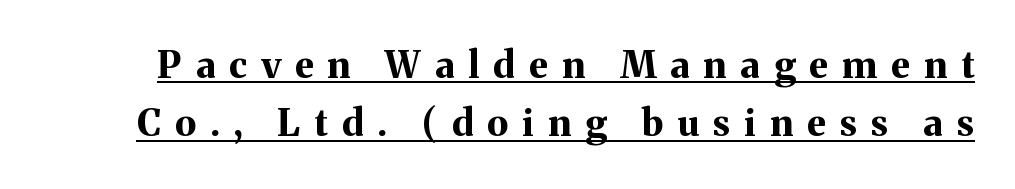
Q: Is the text bold? A: Yes.
Q: Is the text italic (slanted)? A: No, it is upright.
Q: Is the typeface a serif or a sans-serif typeface? A: Serif.
Q: Is the text underlined? A: Yes.
Q: Is the spacing between letters normal or unusually wide? A: Unusually wide.
Q: Is the spacing between lines tight, normal or loose? A: Normal.
Q: Width (condensed, normal, or wide)? A: Normal.
Q: Stroke contrast? A: Medium.
Q: x-height? A: Medium.
Q: Monospaced? A: No.
